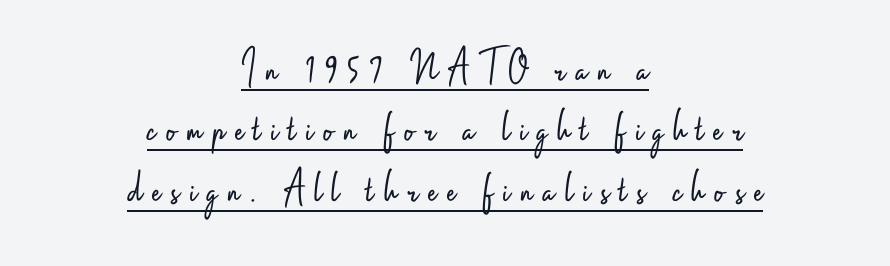
The image shows 46 px light, condensed sans-serif type; set centered, normal line spacing (1.31x), unusually wide letter spacing (+0.22 em), underlined; low stroke contrast and a small x-height.
